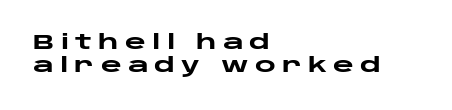
The image shows 20 px bold type, upright; set left-aligned, tight line spacing (1.14x), unusually wide letter spacing (+0.31 em), not underlined.
